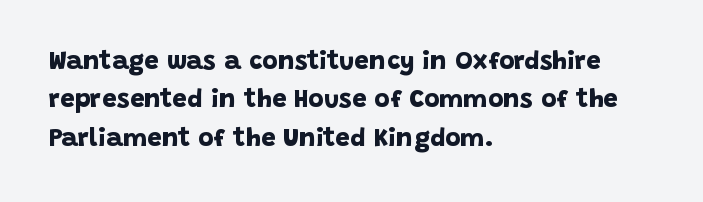
Q: Is the text bold? A: Yes.
Q: Is the text underlined? A: No.
Q: How is the paragraph aligned? A: Left-aligned.
Q: Is the spacing between letters normal or unusually wide? A: Normal.
Q: Is the spacing between lines tight, normal or loose? A: Normal.
